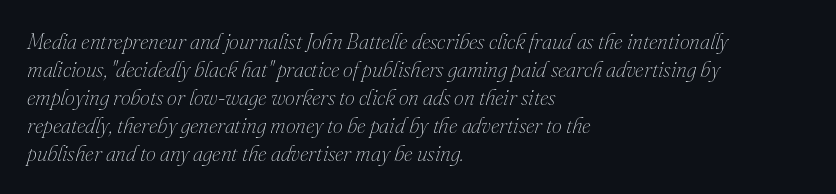
Q: Is the text bold? A: No.
Q: Is the text italic (slanted)? A: Yes, it leans right by about 16 degrees.
Q: Is the text underlined? A: No.
Q: How is the paragraph aligned? A: Left-aligned.
Q: Is the spacing between letters normal or unusually wide? A: Normal.
Q: Is the spacing between lines tight, normal or loose? A: Normal.
